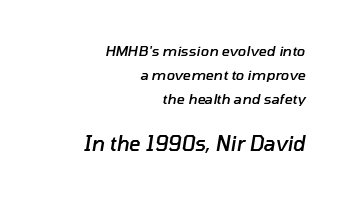
Q: Is the text bold? A: Semi-bold.
Q: Is the text italic (slanted)? A: Yes, it leans right by about 10 degrees.
Q: Is the text underlined? A: No.
Q: How is the paragraph aligned? A: Right-aligned.
Q: Is the spacing between letters normal or unusually wide? A: Normal.
Q: Which block of text is set in a larger size, the first (top) or the second (bottom)? A: The second (bottom) one.
